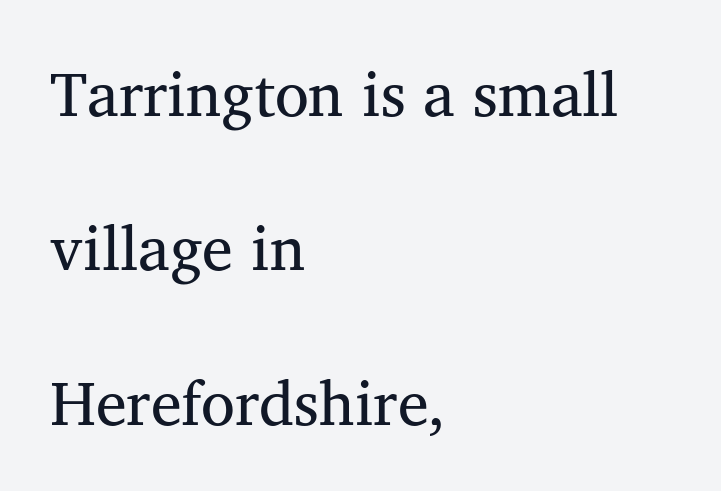
The image shows 62 px regular-weight serif type, upright; set left-aligned, loose line spacing (2.49x), normal letter spacing, not underlined; medium stroke contrast and a medium x-height.
